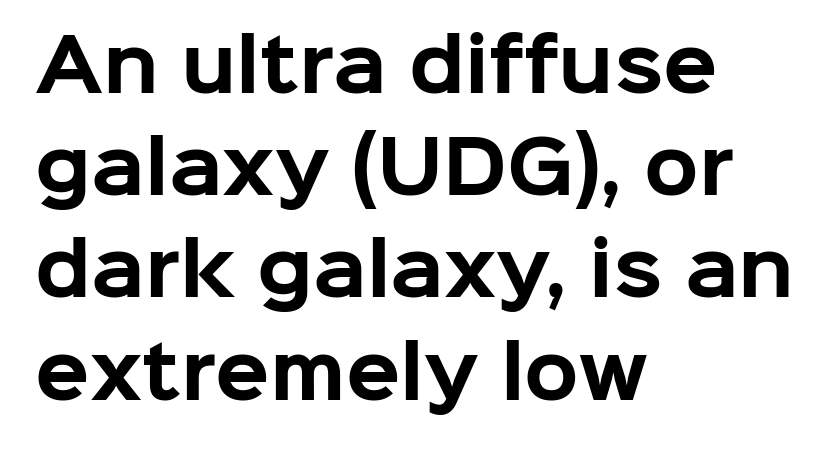
{"serif": "no", "italic": "no", "bold": "yes", "weight": "bold", "width": "normal", "stroke_contrast": "low", "x_height": "medium", "monospaced": "no", "underline": "no", "align": "left", "line_spacing": "normal", "line_spacing_ratio": 1.44, "letter_spacing": "normal", "letter_spacing_em": 0.0, "glyph_px": 71}
